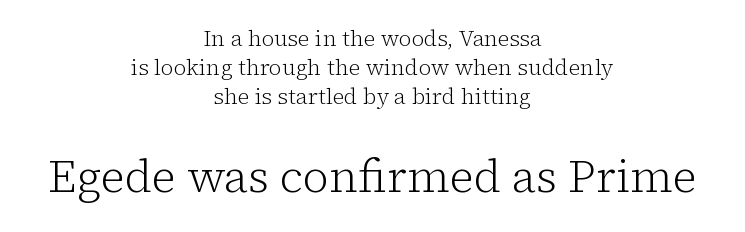
The image shows 45 px light serif type, upright; set centered, normal line spacing (1.31x), normal letter spacing, not underlined; the second (bottom) block is 2.05x larger; low stroke contrast and a medium x-height.
